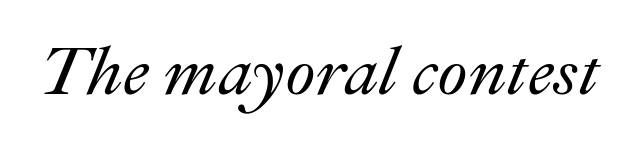
{"italic": "yes", "lean": "right", "slant_degrees": 22, "width": "normal", "stroke_contrast": "medium", "x_height": "small", "monospaced": "no", "underline": "no", "letter_spacing": "normal", "letter_spacing_em": 0.0, "glyph_px": 69}
